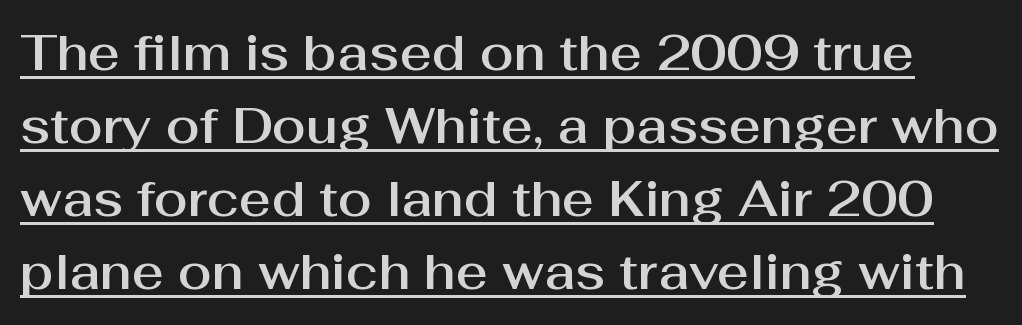
Q: Is the text italic (slanted)? A: No, it is upright.
Q: Is the typeface a serif or a sans-serif typeface? A: Sans-serif.
Q: Is the text underlined? A: Yes.
Q: Is the spacing between letters normal or unusually wide? A: Normal.
Q: Is the spacing between lines tight, normal or loose? A: Normal.
Q: Width (condensed, normal, or wide)? A: Normal.
Q: Stroke contrast? A: Medium.
Q: x-height? A: Medium.
Q: Monospaced? A: No.
